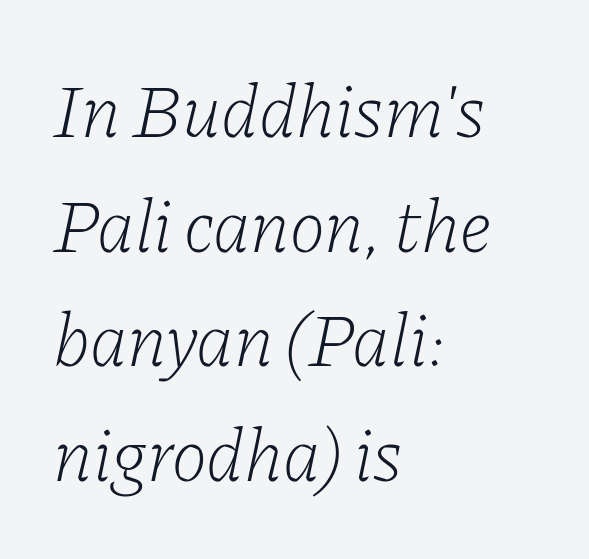
Q: Is the text bold? A: No.
Q: Is the text italic (slanted)? A: Yes, it leans right by about 11 degrees.
Q: Is the typeface a serif or a sans-serif typeface? A: Serif.
Q: Is the text underlined? A: No.
Q: How is the paragraph aligned? A: Left-aligned.
Q: Is the spacing between letters normal or unusually wide? A: Normal.
Q: Is the spacing between lines tight, normal or loose? A: Normal.
Q: Width (condensed, normal, or wide)? A: Normal.
Q: Stroke contrast? A: Low.
Q: x-height? A: Medium.
Q: Monospaced? A: No.
